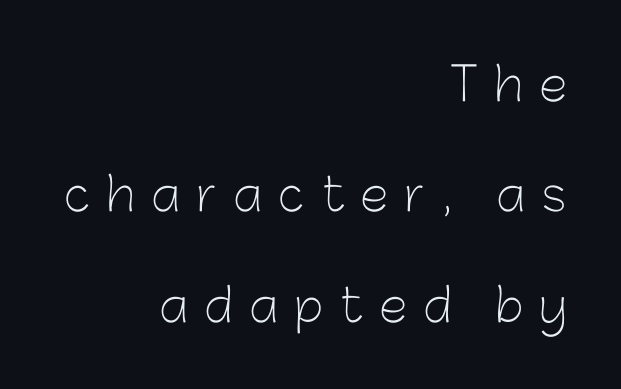
The compositor pushed each line to the right boundary. Typographically, this falls in the sans-serif category. The weight would be labelled regular, book, light, or lighter still. Unlike italic type, these characters show no tilt at all.
